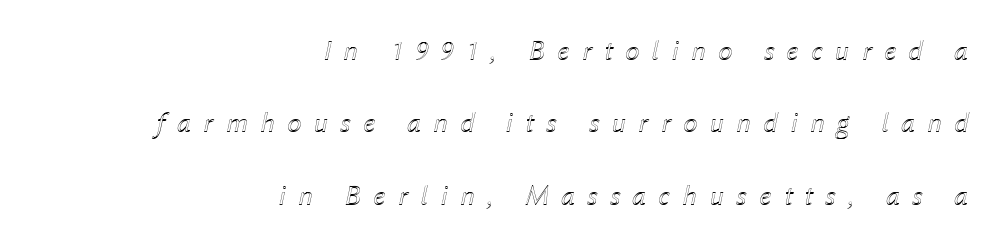
The image shows 29 px text type, italic (leaning right); set right-aligned, loose line spacing (2.5x), unusually wide letter spacing (+0.42 em), not underlined; a medium x-height.
